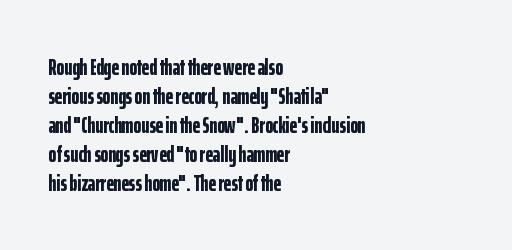
The typography opts for an upright posture over an oblique one. What weight is shown? A full bold with thick strokes. How would I describe the line gaps? Plain and ordinary. Each line starts at the same left margin while the right side varies.
